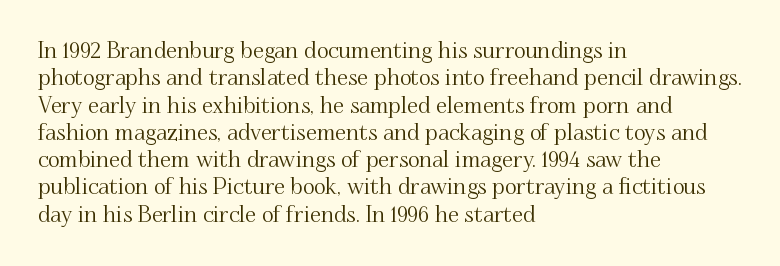
The image shows 22 px text type, upright; set left-aligned, line spacing 1.24x, normal letter spacing, not underlined.
